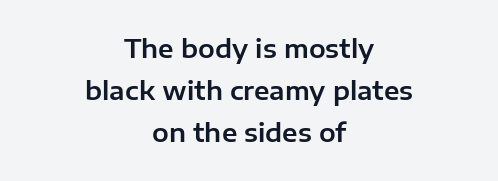
The image shows 25 px text type, upright; set centered, normal line spacing (1.69x), normal letter spacing, not underlined.
